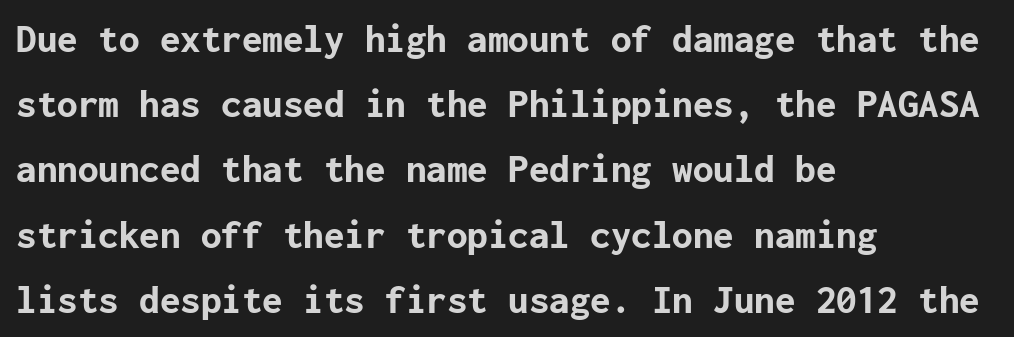
The image shows 41 px bold sans-serif type, upright; set left-aligned, normal line spacing (1.59x), normal letter spacing, not underlined; low stroke contrast and a medium x-height.
